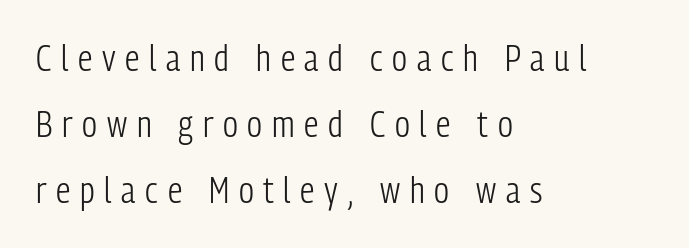
{"serif": "no", "italic": "no", "bold": "no", "weight": "light", "width": "condensed", "stroke_contrast": "low", "x_height": "medium", "monospaced": "no", "underline": "no", "align": "left", "line_spacing_ratio": 1.83, "letter_spacing": "wide", "letter_spacing_em": 0.27, "glyph_px": 36}
